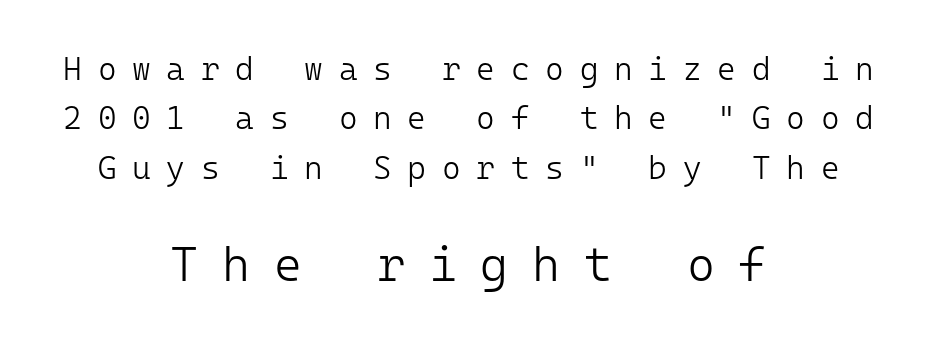
The image shows 48 px light sans-serif type, upright, monospaced; set centered, normal line spacing (1.54x), unusually wide letter spacing (+0.49 em), not underlined; the second (bottom) block is 1.5x larger; low stroke contrast and a medium x-height.
